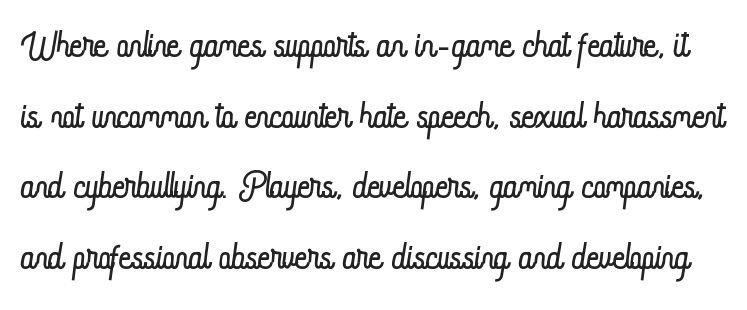
Q: Is the text bold? A: No.
Q: Is the text underlined? A: No.
Q: Is the spacing between letters normal or unusually wide? A: Normal.
Q: Is the spacing between lines tight, normal or loose? A: Normal.
Q: Width (condensed, normal, or wide)? A: Condensed.
Q: Stroke contrast? A: Low.
Q: x-height? A: Small.
Q: Monospaced? A: No.
